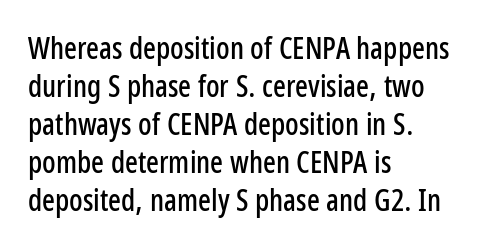
The letters advance in unequal steps, a hallmark of proportional type. Is the letter spacing exaggerated? No — it looks like the ordinary default. Examine the stroke ends and you'll find no serifs. Does the lettering tilt? It doesn't — this is upright. Unmarked baselines from the first word to the last.
